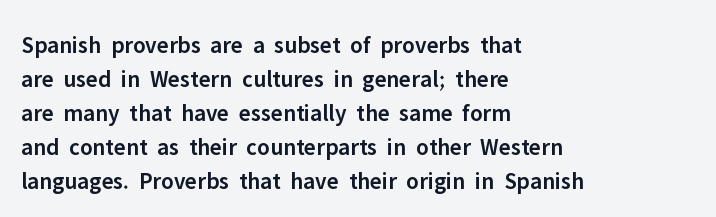
Q: Is the text bold? A: Semi-bold.
Q: Is the text italic (slanted)? A: No, it is upright.
Q: Is the text underlined? A: No.
Q: How is the paragraph aligned? A: Left-aligned.
Q: Is the spacing between letters normal or unusually wide? A: Normal.
Q: Is the spacing between lines tight, normal or loose? A: Normal.
